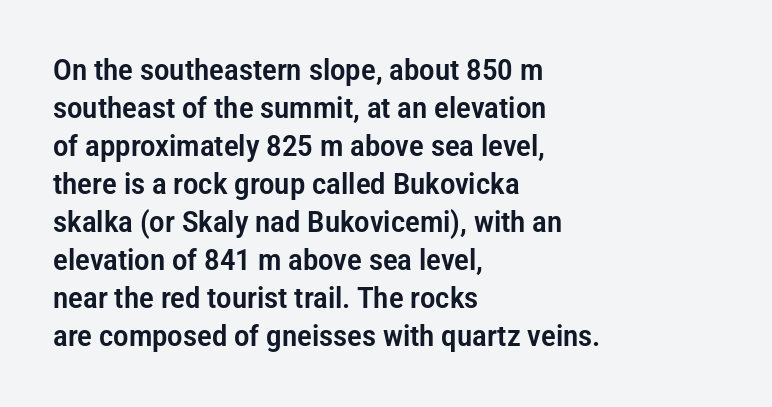
Q: Is the text italic (slanted)? A: No, it is upright.
Q: Is the typeface a serif or a sans-serif typeface? A: Sans-serif.
Q: Is the text underlined? A: No.
Q: How is the paragraph aligned? A: Left-aligned.
Q: Is the spacing between letters normal or unusually wide? A: Normal.
Q: Is the spacing between lines tight, normal or loose? A: Normal.
Q: Width (condensed, normal, or wide)? A: Condensed.
Q: Stroke contrast? A: Low.
Q: x-height? A: Medium.
Q: Monospaced? A: No.
